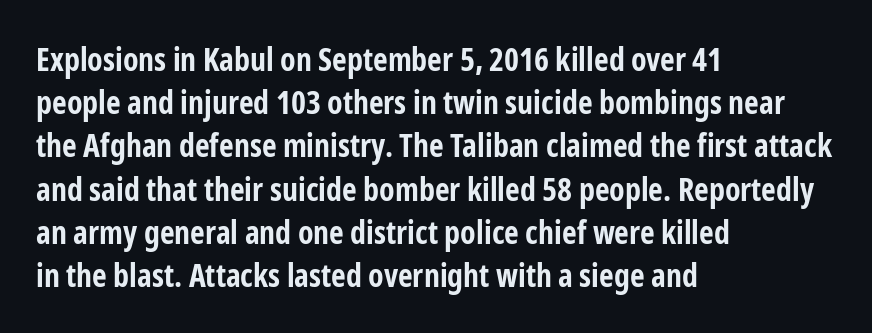
The passage shown is not underscored anywhere. The setting favours the left margin, as ordinary paragraphs usually do. Posture: straight, roman, zero tilt. The letters are bold, with thick, heavy strokes. A sans-serif font was chosen for this passage. One glance says typical: line gaps are just what's usual.
